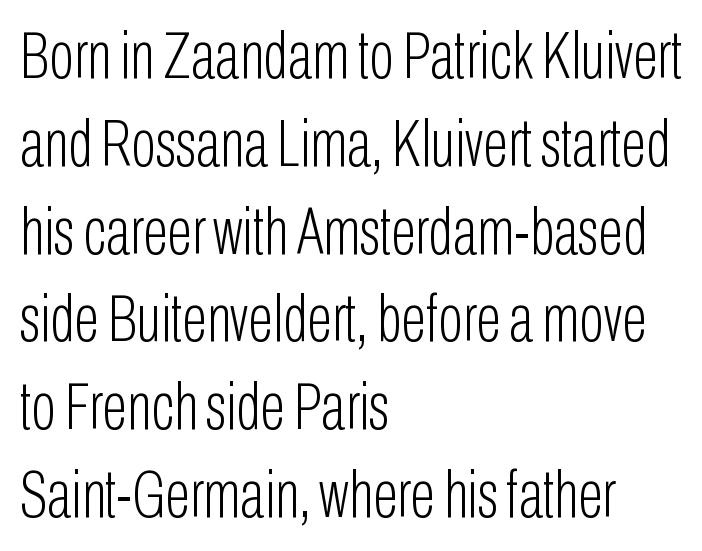
The image shows 66 px light, condensed sans-serif type, upright; set left-aligned, normal line spacing (1.33x), normal letter spacing, not underlined; low stroke contrast and a medium x-height.
